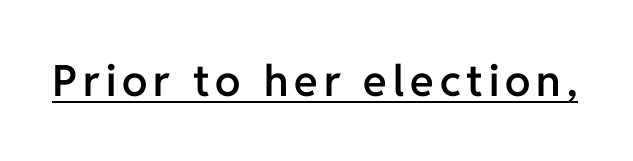
Looks like regular typesetting: each glyph gets only the width it needs. Font category for this specimen: sans-serif. Nope, not italic — everything's standing straight. Caption: lettering with a line underneath. I'd describe the lettering as semibold — firm but not a full bold.
